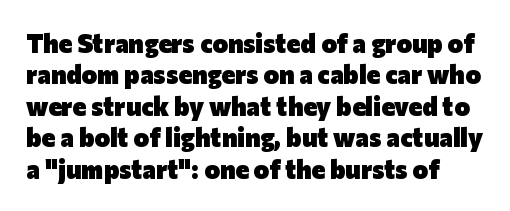
Underlining? Definitely not there. Italic: no, the glyphs are upright roman. Is the type bold? Yes — the strokes are clearly thick and heavy. You could call the tracking neutral — neither tight nor loose.
